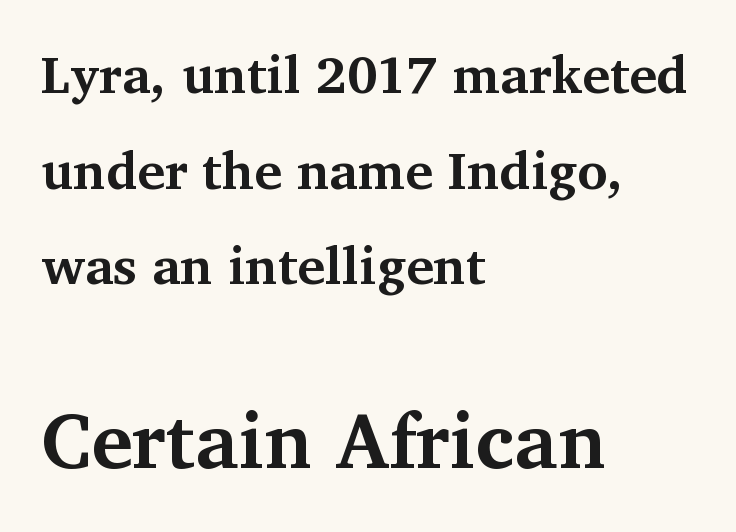
There is no visible air inserted between adjacent glyphs. No italicization has been applied; the sample stays upright. Set as a true bold cut, around the 700 mark. Descender tails drop into unmarked territory.
